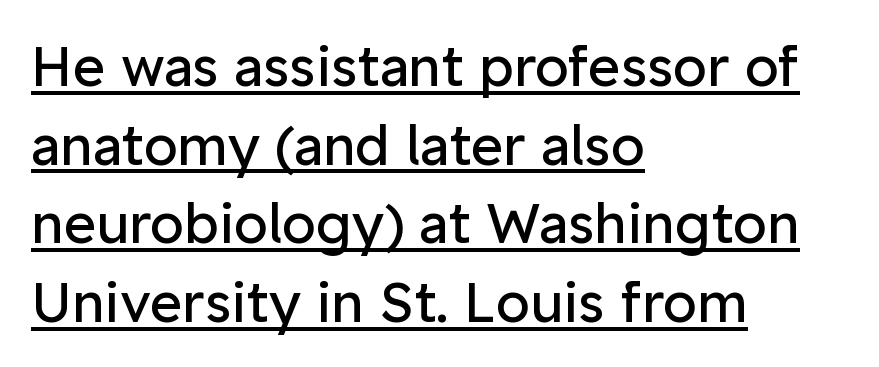
Q: Is the text bold? A: No.
Q: Is the text italic (slanted)? A: No, it is upright.
Q: Is the typeface a serif or a sans-serif typeface? A: Sans-serif.
Q: Is the text underlined? A: Yes.
Q: How is the paragraph aligned? A: Left-aligned.
Q: Is the spacing between letters normal or unusually wide? A: Normal.
Q: Is the spacing between lines tight, normal or loose? A: Normal.
Q: Width (condensed, normal, or wide)? A: Normal.
Q: Stroke contrast? A: Low.
Q: x-height? A: Medium.
Q: Monospaced? A: No.
